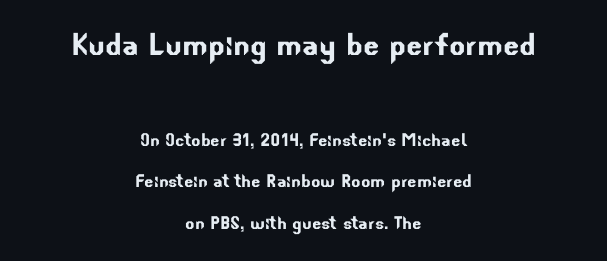
Q: Is the typeface a serif or a sans-serif typeface? A: Sans-serif.
Q: Is the text underlined? A: No.
Q: How is the paragraph aligned? A: Centered.
Q: Is the spacing between letters normal or unusually wide? A: Normal.
Q: Is the spacing between lines tight, normal or loose? A: Loose.
Q: Which block of text is set in a larger size, the first (top) or the second (bottom)? A: The first (top) one.
Q: Width (condensed, normal, or wide)? A: Normal.
Q: Stroke contrast? A: Low.
Q: x-height? A: Small.
Q: Monospaced? A: No.
